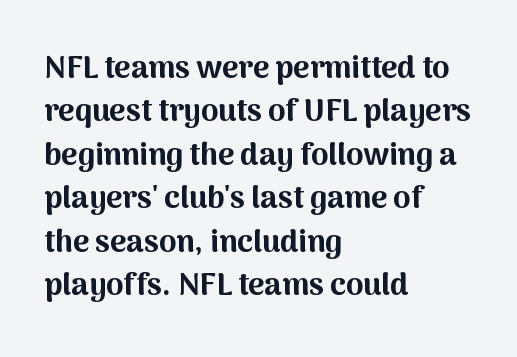
The image shows 31 px bold sans-serif type, upright; set left-aligned, normal line spacing (1.4x), normal letter spacing, not underlined; medium stroke contrast and a medium x-height.
